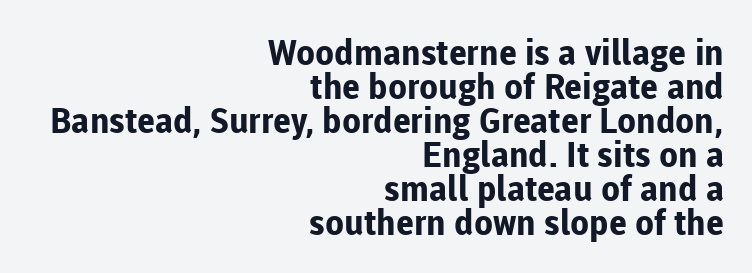
The image shows 35 px bold sans-serif type, upright; set right-aligned, tight line spacing (0.97x), normal letter spacing, not underlined; low stroke contrast and a medium x-height.
